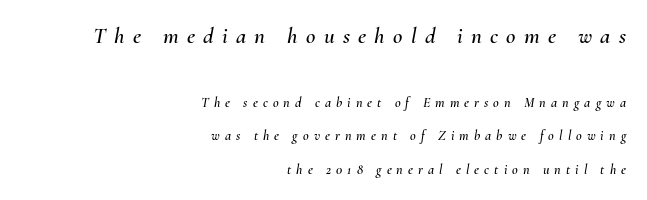
In this sample the first text group is rendered at the bigger scale. Beneath every word, the page is bare. Italic: yes, the glyphs are oblique. The designer dialed line spacing up above the default. Every row of glyphs terminates at an identical x-position on the right.
